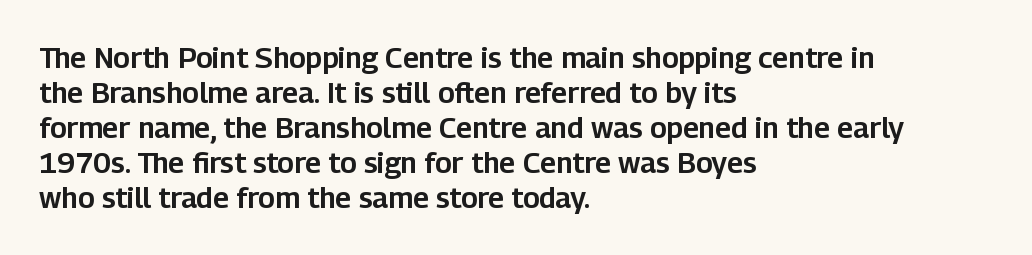
Q: Is the text italic (slanted)? A: No, it is upright.
Q: Is the typeface a serif or a sans-serif typeface? A: Sans-serif.
Q: Is the text underlined? A: No.
Q: How is the paragraph aligned? A: Left-aligned.
Q: Is the spacing between letters normal or unusually wide? A: Normal.
Q: Width (condensed, normal, or wide)? A: Normal.
Q: Stroke contrast? A: Low.
Q: x-height? A: Medium.
Q: Monospaced? A: No.
